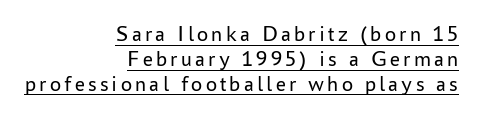
This is not heavy type; no bold has been used. Reading down the column, the eye jumps only a short way to each next line. The typesetter chose a ragged-left arrangement here. The specimen reads as upright at a glance. The glyphs are accompanied by a horizontal stroke just below them.
